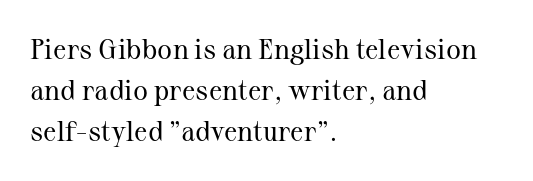
Q: Is the text bold? A: No.
Q: Is the text italic (slanted)? A: No, it is upright.
Q: Is the typeface a serif or a sans-serif typeface? A: Serif.
Q: Is the text underlined? A: No.
Q: How is the paragraph aligned? A: Left-aligned.
Q: Is the spacing between letters normal or unusually wide? A: Normal.
Q: Is the spacing between lines tight, normal or loose? A: Normal.
Q: Width (condensed, normal, or wide)? A: Normal.
Q: Stroke contrast? A: Medium.
Q: x-height? A: Medium.
Q: Monospaced? A: No.
